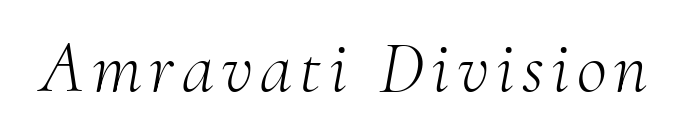
The zone under the glyphs is completely vacant. No extra ink here — the face is not bold. You can tell from the footed stems that serif type was used. This sample has the flowing, uneven cadence of proportional lettering.
